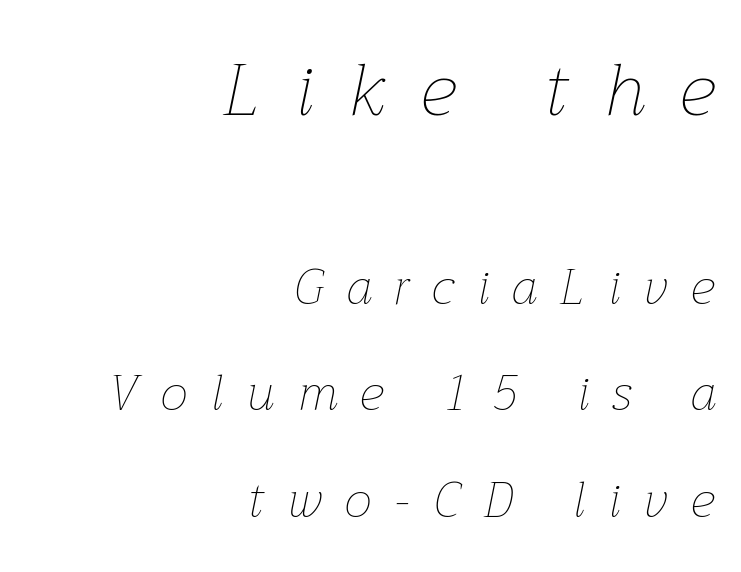
{"italic": "yes", "lean": "right", "slant_degrees": 12, "bold": "no", "weight": "thin", "width": "normal", "stroke_contrast": "low", "x_height": "medium", "monospaced": "no", "underline": "no", "align": "right", "line_spacing": "loose", "line_spacing_ratio": 2.18, "letter_spacing": "wide", "letter_spacing_em": 0.48, "larger_block": "first", "size_ratio": 1.49, "glyph_px": 73}
